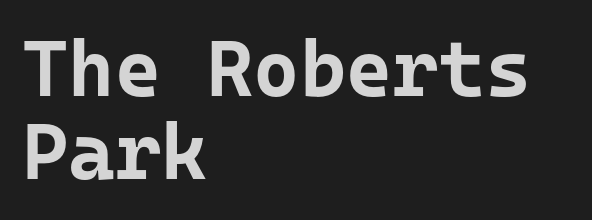
The image shows 79 px bold sans-serif type, upright; set left-aligned, tight line spacing (1.05x), normal letter spacing, not underlined; low stroke contrast and a medium x-height.
